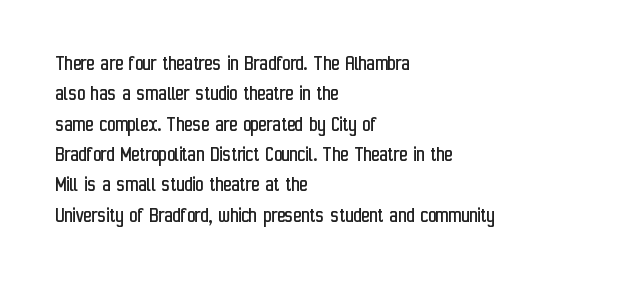
{"italic": "no", "bold": "no", "underline": "no", "align": "left", "line_spacing": "normal", "line_spacing_ratio": 1.38, "letter_spacing": "normal", "letter_spacing_em": 0.0, "glyph_px": 22}
